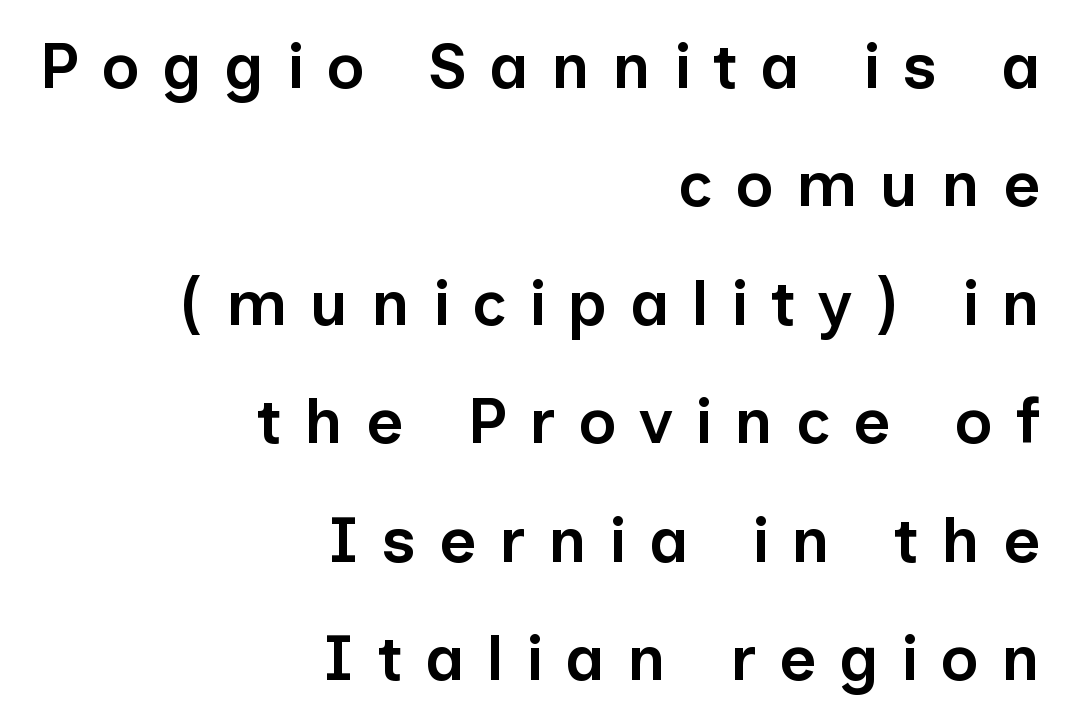
These lines are set flush right with a ragged left edge. A somewhat darkened texture: the type is semibold rather than bold. Each letter keeps its own natural width here, so spacing adapts to shape. Typographically, this falls in the sans-serif category.
